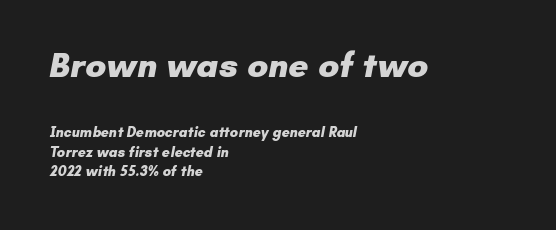
Q: Is the text bold? A: Yes.
Q: Is the typeface a serif or a sans-serif typeface? A: Sans-serif.
Q: Is the text underlined? A: No.
Q: How is the paragraph aligned? A: Left-aligned.
Q: Is the spacing between letters normal or unusually wide? A: Normal.
Q: Is the spacing between lines tight, normal or loose? A: Normal.
Q: Which block of text is set in a larger size, the first (top) or the second (bottom)? A: The first (top) one.
Q: Width (condensed, normal, or wide)? A: Normal.
Q: Stroke contrast? A: Low.
Q: x-height? A: Small.
Q: Monospaced? A: No.
